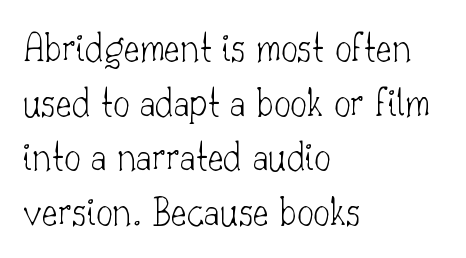
Observe the serifs anchoring each vertical stroke in this sample. Anything drawn beneath the words? Only blank space. You could not count columns in this text — the font is proportionally spaced. Does extra space separate the letters? No, they use regular spacing.
